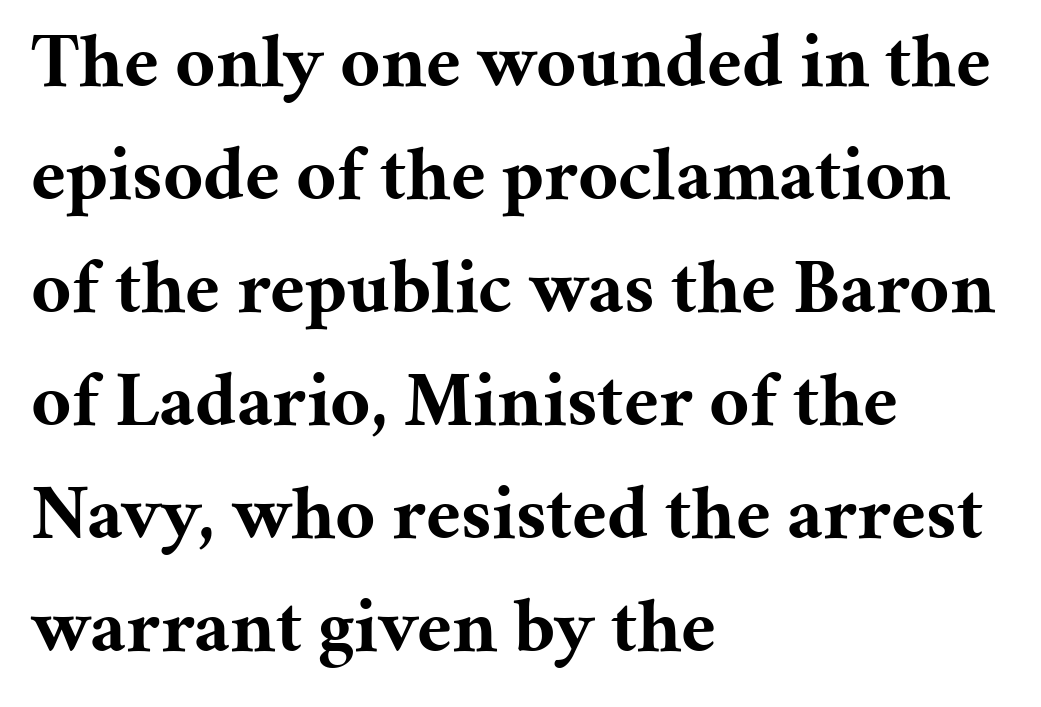
Q: Is the text bold? A: Yes.
Q: Is the text italic (slanted)? A: No, it is upright.
Q: Is the typeface a serif or a sans-serif typeface? A: Serif.
Q: Is the text underlined? A: No.
Q: How is the paragraph aligned? A: Left-aligned.
Q: Is the spacing between letters normal or unusually wide? A: Normal.
Q: Is the spacing between lines tight, normal or loose? A: Normal.
Q: Width (condensed, normal, or wide)? A: Normal.
Q: Stroke contrast? A: Medium.
Q: x-height? A: Medium.
Q: Monospaced? A: No.
